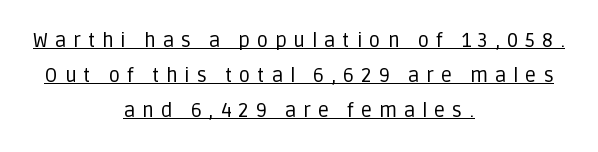
This sample carries an underscore along the baseline area. The rendering positions every line midway between the sides. Notice how the stems are strictly vertical — no italics here. Think standard paragraph weight, or any step lighter than that. How are the letters spaced? Widely, with obvious added tracking.
